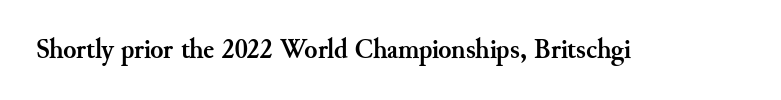
Q: Is the text bold? A: Yes.
Q: Is the text italic (slanted)? A: No, it is upright.
Q: Is the text underlined? A: No.
Q: Is the spacing between letters normal or unusually wide? A: Normal.
